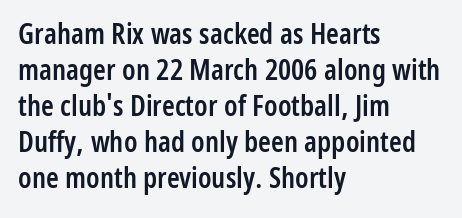
Nobody drew a line under any word here. Leftover space on each line is placed entirely after the last word. Tall strokes in this sample are plumb rather than angled. You can tell from the bare stems that sans-serif type was used. The horizontal fit of the characters is conventional and even. Compared with an ordinary text face, these strokes are moderately heavier — a semibold.
